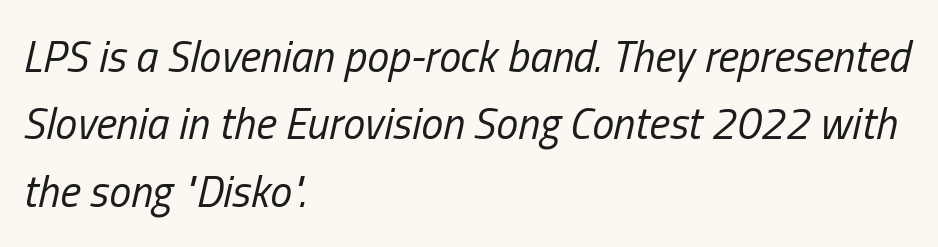
The image shows 44 px regular-weight, condensed type, italic (leaning right); set left-aligned, normal line spacing (1.53x), normal letter spacing, not underlined; low stroke contrast and a medium x-height.
